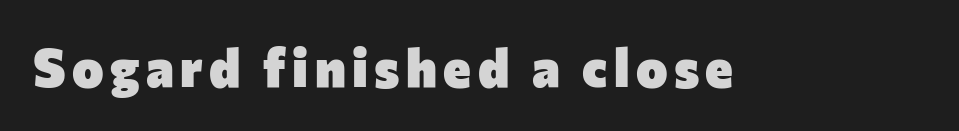
Q: Is the text bold? A: Yes.
Q: Is the text italic (slanted)? A: No, it is upright.
Q: Is the typeface a serif or a sans-serif typeface? A: Sans-serif.
Q: Is the text underlined? A: No.
Q: Width (condensed, normal, or wide)? A: Normal.
Q: Stroke contrast? A: Low.
Q: x-height? A: Medium.
Q: Monospaced? A: No.
